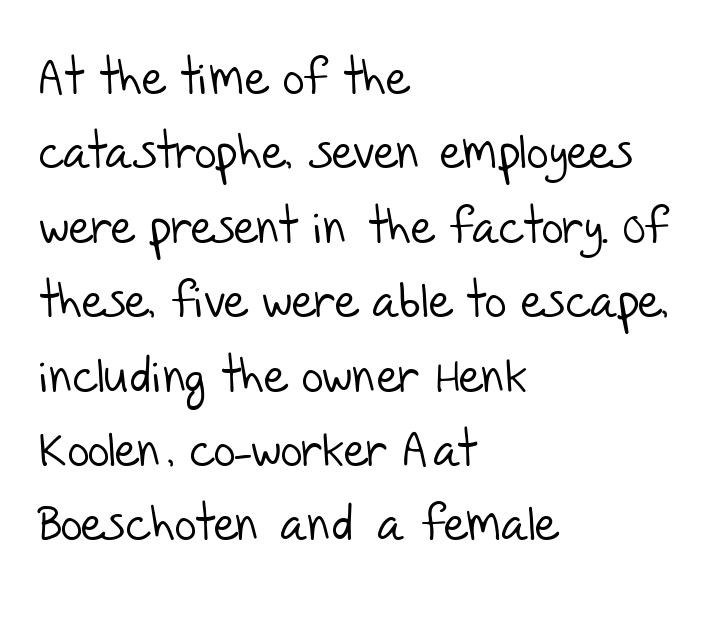
Q: Is the text bold? A: No.
Q: Is the typeface a serif or a sans-serif typeface? A: Sans-serif.
Q: Is the text underlined? A: No.
Q: How is the paragraph aligned? A: Left-aligned.
Q: Is the spacing between letters normal or unusually wide? A: Normal.
Q: Is the spacing between lines tight, normal or loose? A: Normal.
Q: Width (condensed, normal, or wide)? A: Normal.
Q: Stroke contrast? A: Low.
Q: x-height? A: Large.
Q: Monospaced? A: No.
